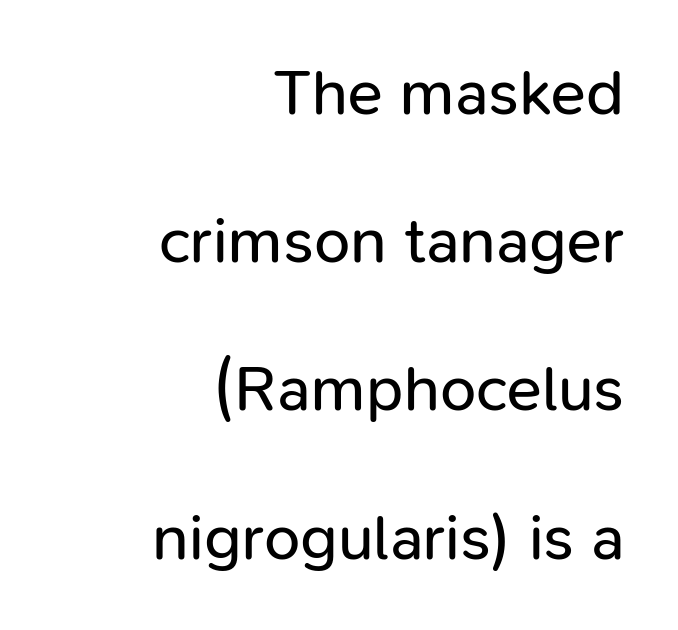
Q: Is the text bold? A: No.
Q: Is the text italic (slanted)? A: No, it is upright.
Q: Is the typeface a serif or a sans-serif typeface? A: Sans-serif.
Q: Is the text underlined? A: No.
Q: How is the paragraph aligned? A: Right-aligned.
Q: Is the spacing between letters normal or unusually wide? A: Normal.
Q: Is the spacing between lines tight, normal or loose? A: Loose.
Q: Width (condensed, normal, or wide)? A: Normal.
Q: Stroke contrast? A: Low.
Q: x-height? A: Medium.
Q: Monospaced? A: No.
